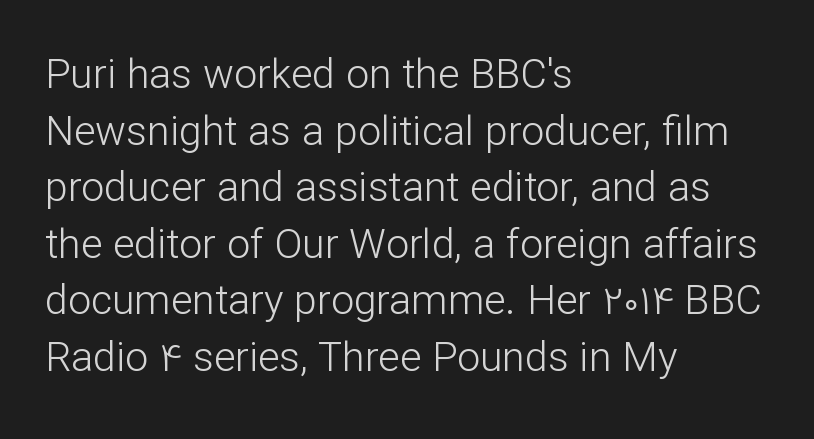
Vertically, the passage feels balanced, rows spaced as you'd expect. The axis of the letterforms is exactly vertical. A quiet, ordinary-to-light weight characterises the typeface. The ragged edge is on the right, which tells us the setting is flush left.
